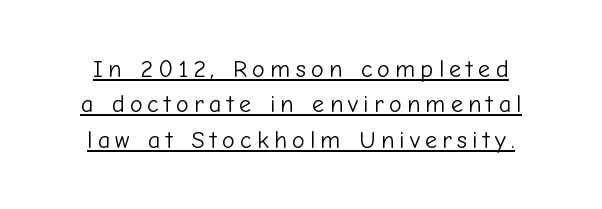
Q: Is the text bold? A: No.
Q: Is the text italic (slanted)? A: No, it is upright.
Q: Is the text underlined? A: Yes.
Q: Is the spacing between letters normal or unusually wide? A: Unusually wide.
Q: Is the spacing between lines tight, normal or loose? A: Normal.
